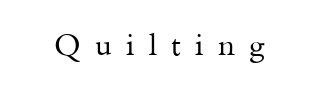
Q: Is the text bold? A: No.
Q: Is the text italic (slanted)? A: No, it is upright.
Q: Is the typeface a serif or a sans-serif typeface? A: Serif.
Q: Is the text underlined? A: No.
Q: Is the spacing between letters normal or unusually wide? A: Unusually wide.
Q: Width (condensed, normal, or wide)? A: Normal.
Q: Stroke contrast? A: Medium.
Q: x-height? A: Small.
Q: Monospaced? A: No.
